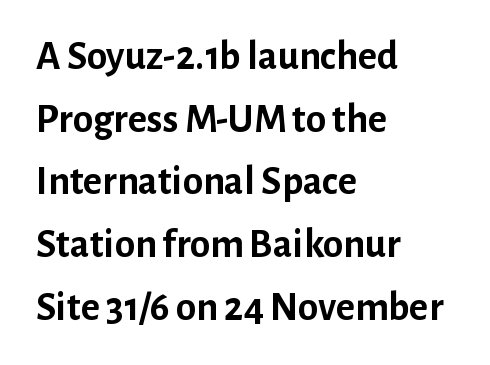
You can tell it's not italic because the verticals are truly vertical. A clean baseline with only descenders dipping below it. All the whitespace from short lines collects on the right. Between one letter and the next there's only the usual sliver of space. Honestly, the row spacing looks completely unremarkable. The characters look thick and weighty, a clear bold.
